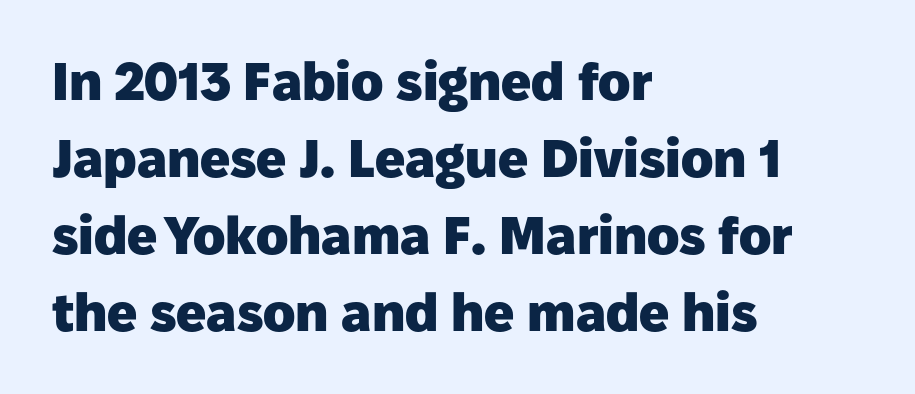
Q: Is the text bold? A: Yes.
Q: Is the text italic (slanted)? A: No, it is upright.
Q: Is the typeface a serif or a sans-serif typeface? A: Sans-serif.
Q: Is the text underlined? A: No.
Q: How is the paragraph aligned? A: Left-aligned.
Q: Is the spacing between letters normal or unusually wide? A: Normal.
Q: Is the spacing between lines tight, normal or loose? A: Normal.
Q: Width (condensed, normal, or wide)? A: Normal.
Q: Stroke contrast? A: Low.
Q: x-height? A: Medium.
Q: Monospaced? A: No.
